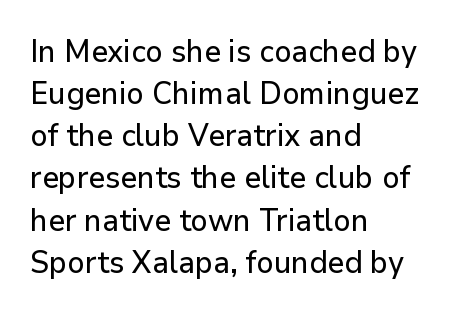
The image shows 31 px sans-serif type, upright; set left-aligned, normal line spacing (1.36x), normal letter spacing, not underlined; low stroke contrast and a medium x-height.
